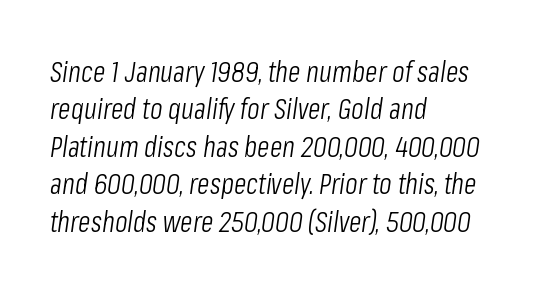
Q: Is the text bold? A: No.
Q: Is the text italic (slanted)? A: Yes, it leans right by about 8 degrees.
Q: Is the text underlined? A: No.
Q: How is the paragraph aligned? A: Left-aligned.
Q: Is the spacing between letters normal or unusually wide? A: Normal.
Q: Is the spacing between lines tight, normal or loose? A: Normal.
Q: Width (condensed, normal, or wide)? A: Condensed.
Q: Stroke contrast? A: Low.
Q: x-height? A: Medium.
Q: Monospaced? A: No.
